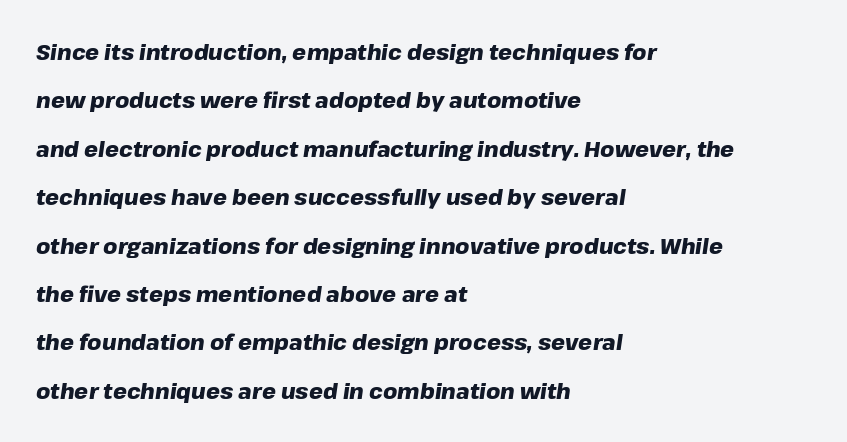
The image shows 22 px bold type, italic (leaning right); set left-aligned, loose line spacing (2.2x), normal letter spacing, not underlined.
